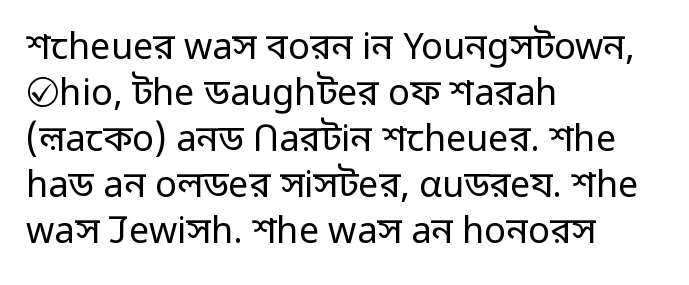
The image shows 36 px regular-weight sans-serif type, upright; set left-aligned, normal line spacing (1.28x), normal letter spacing, not underlined; low stroke contrast and a medium x-height.
